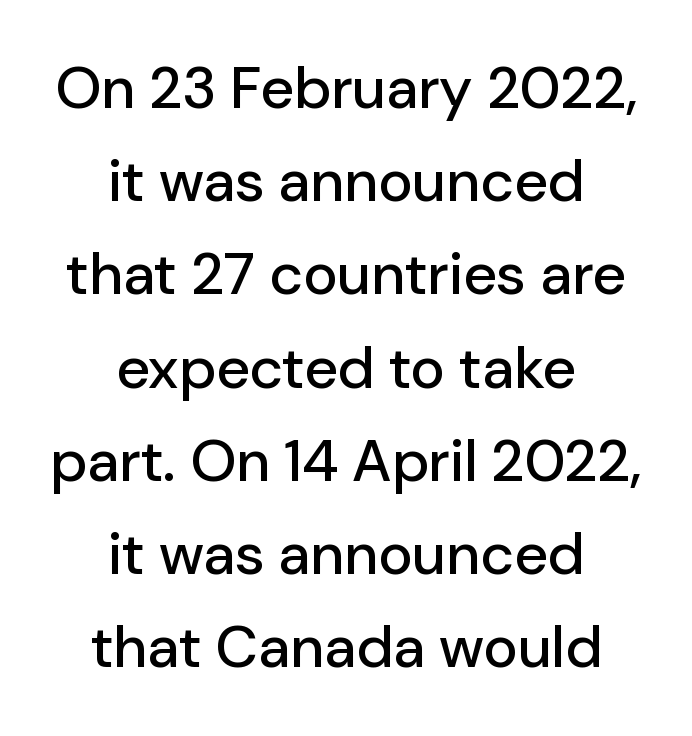
Here the glyphs are tracked normally, forming tight word shapes. Here the designer chose a conventional face with non-uniform glyph widths. These lines sit exactly where default settings would place them. Posture: vertical.
